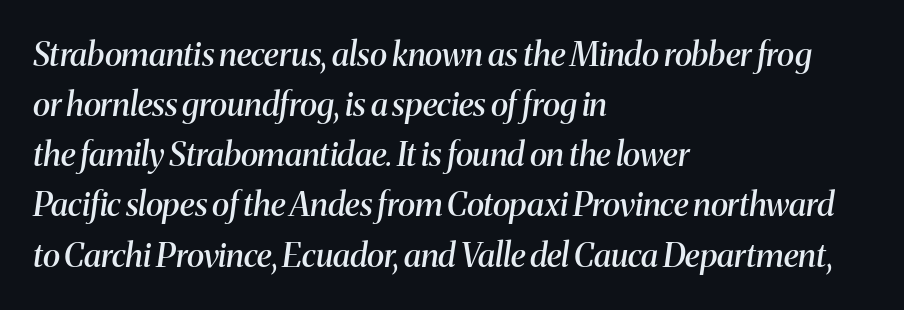
The image shows 33 px semibold serif type, italic (leaning right); set left-aligned, normal line spacing (1.52x), normal letter spacing, not underlined; medium stroke contrast and a medium x-height.
